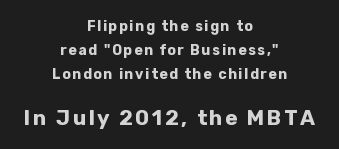
Ordinary non-slanted type is in use. Typesetter's note: full bold, strokes at maximum text heaviness. The foot of each line stays bare and open. Notice how descenders clear the ascenders below comfortably — that's standard leading. The paragraph shown floats in the horizontal middle. Scale increases going downward across the two blocks.
